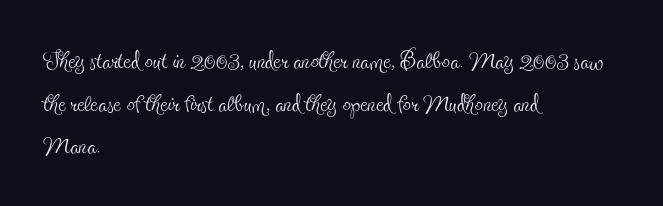
Q: Is the text bold? A: No.
Q: Is the typeface a serif or a sans-serif typeface? A: Serif.
Q: Is the text underlined? A: No.
Q: How is the paragraph aligned? A: Left-aligned.
Q: Is the spacing between letters normal or unusually wide? A: Normal.
Q: Is the spacing between lines tight, normal or loose? A: Normal.
Q: Width (condensed, normal, or wide)? A: Condensed.
Q: x-height? A: Small.
Q: Monospaced? A: No.
